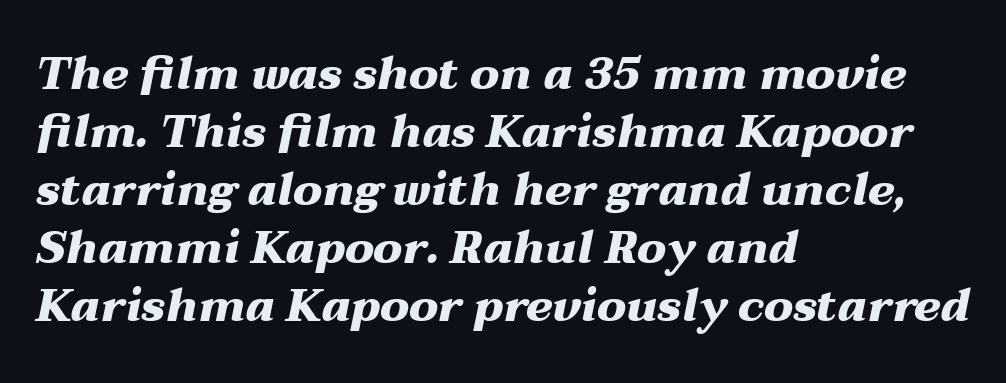
Q: Is the text bold? A: Yes.
Q: Is the text italic (slanted)? A: Yes, it leans right by about 12 degrees.
Q: Is the text underlined? A: No.
Q: How is the paragraph aligned? A: Left-aligned.
Q: Is the spacing between letters normal or unusually wide? A: Normal.
Q: Is the spacing between lines tight, normal or loose? A: Normal.
Q: Width (condensed, normal, or wide)? A: Wide.
Q: Stroke contrast? A: Medium.
Q: x-height? A: Medium.
Q: Monospaced? A: No.
